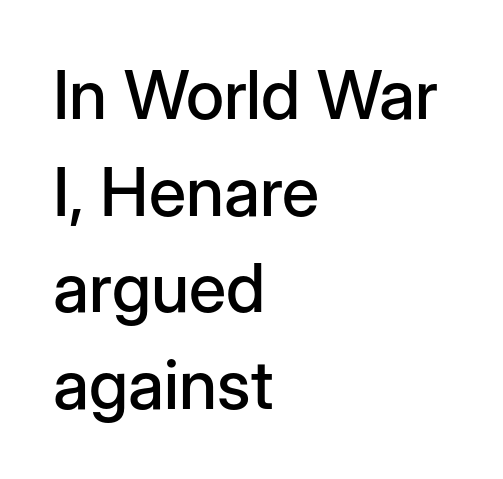
{"serif": "no", "italic": "no", "width": "normal", "stroke_contrast": "low", "x_height": "medium", "monospaced": "no", "underline": "no", "align": "left", "line_spacing": "normal", "line_spacing_ratio": 1.42, "letter_spacing": "normal", "letter_spacing_em": 0.0, "glyph_px": 68}
